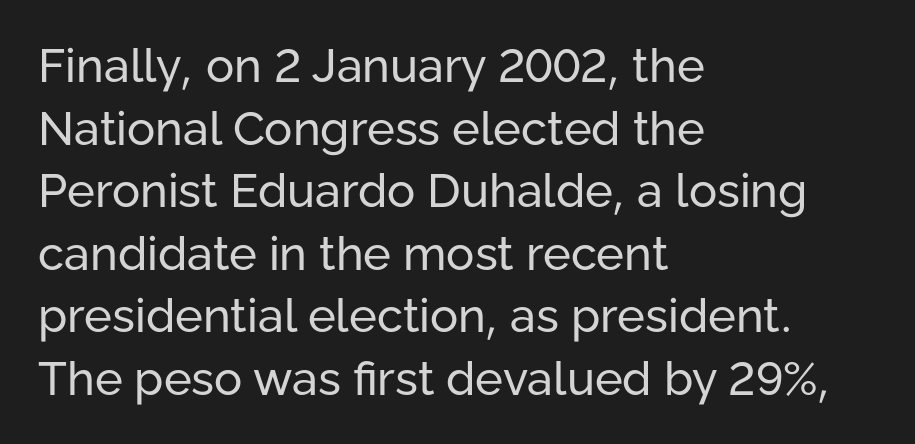
The image shows 47 px regular-weight sans-serif type, upright; set left-aligned, normal line spacing (1.33x), normal letter spacing, not underlined; low stroke contrast and a medium x-height.
